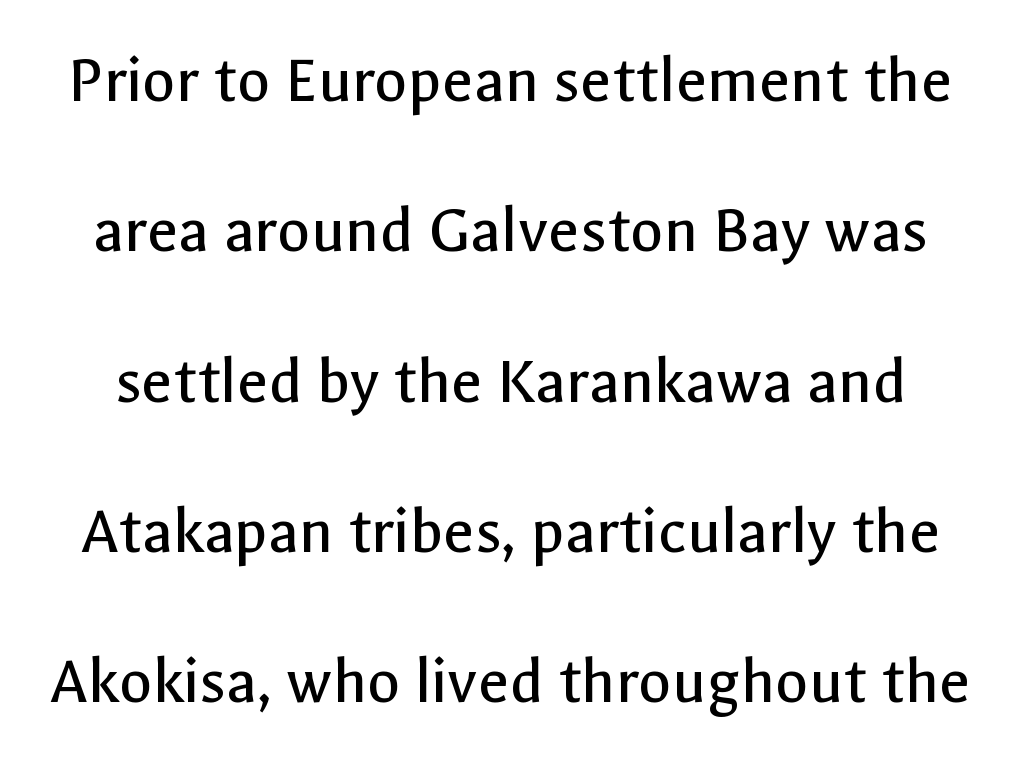
The image shows 68 px regular-weight sans-serif type, upright; set loose line spacing (2.21x), normal letter spacing, not underlined; a medium x-height.
